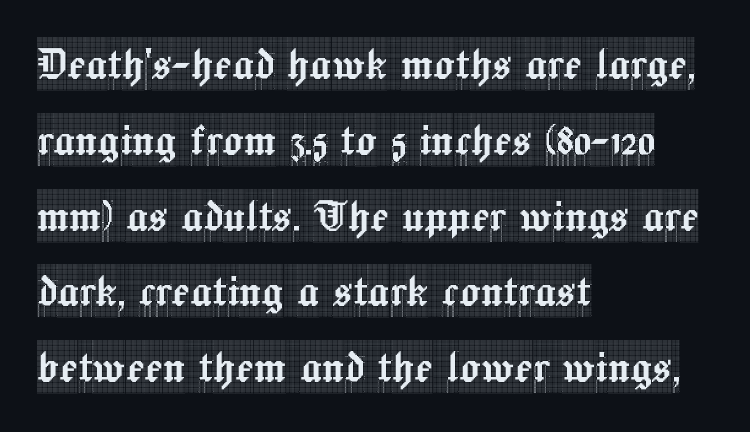
The string is rendered with underlining switched off. Rendered with straight, roman letterforms. This rendering employs a face with finishing strokes, i.e., a serif. The designer left line spacing at the default.
